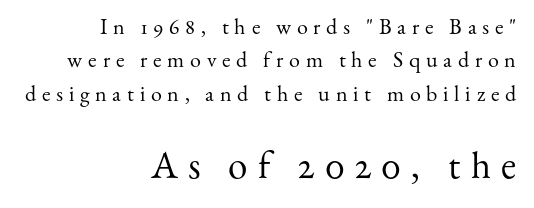
The image shows 39 px regular-weight serif type, upright; set right-aligned, normal line spacing (1.52x), unusually wide letter spacing (+0.26 em), not underlined; the second (bottom) block is 1.77x larger; medium stroke contrast and a small x-height.
